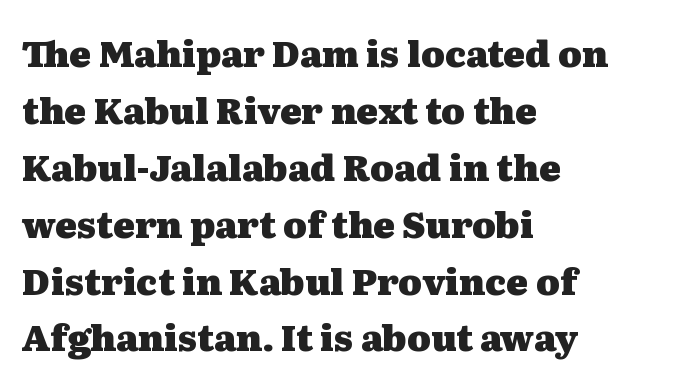
Q: Is the text bold? A: Yes.
Q: Is the text italic (slanted)? A: No, it is upright.
Q: Is the typeface a serif or a sans-serif typeface? A: Serif.
Q: Is the text underlined? A: No.
Q: How is the paragraph aligned? A: Left-aligned.
Q: Is the spacing between letters normal or unusually wide? A: Normal.
Q: Is the spacing between lines tight, normal or loose? A: Normal.
Q: Width (condensed, normal, or wide)? A: Wide.
Q: Stroke contrast? A: Medium.
Q: x-height? A: Medium.
Q: Monospaced? A: No.
